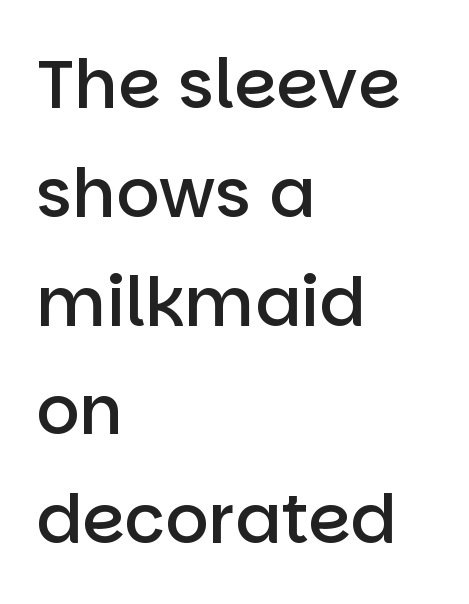
The image shows 68 px semibold sans-serif type, upright; set left-aligned, normal line spacing (1.6x), normal letter spacing, not underlined; low stroke contrast and a large x-height.
